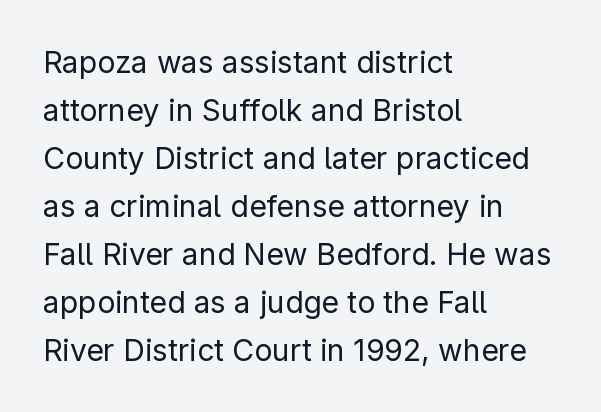
Q: Is the text bold? A: No.
Q: Is the text italic (slanted)? A: No, it is upright.
Q: Is the typeface a serif or a sans-serif typeface? A: Sans-serif.
Q: Is the text underlined? A: No.
Q: How is the paragraph aligned? A: Left-aligned.
Q: Is the spacing between letters normal or unusually wide? A: Normal.
Q: Is the spacing between lines tight, normal or loose? A: Normal.
Q: Width (condensed, normal, or wide)? A: Normal.
Q: Stroke contrast? A: Low.
Q: x-height? A: Medium.
Q: Monospaced? A: No.
